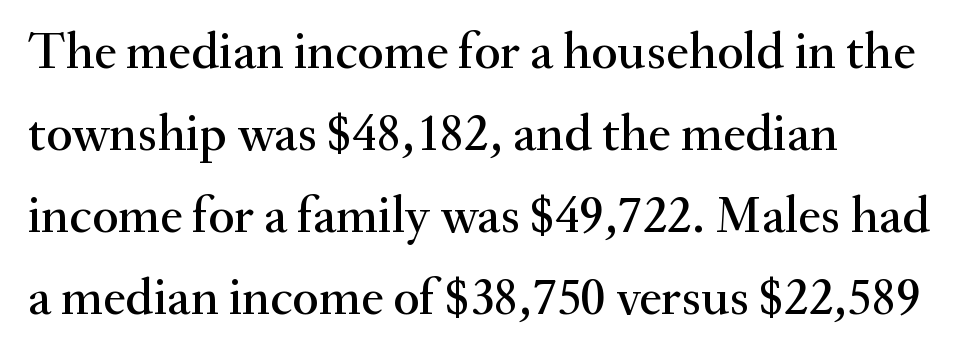
The image shows 52 px serif type, upright; set left-aligned, normal line spacing (1.58x), normal letter spacing, not underlined; medium stroke contrast and a small x-height.
